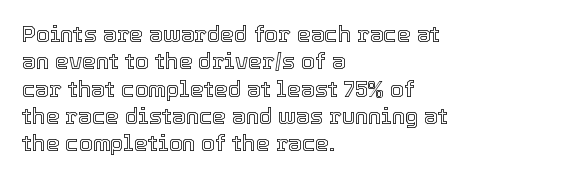
The image shows 22 px text type, upright; set left-aligned, line spacing 1.24x, normal letter spacing, not underlined.
